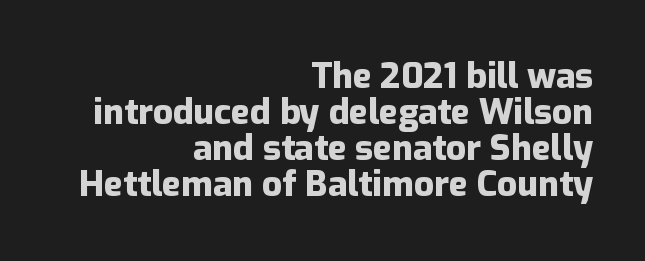
Caption: bold face, heavy strokes. The letters sit at their default tracking, neither squeezed nor spread. Letters rest on an invisible, unmarked baseline. When letters stand straight like this, we call the style roman or upright. The rendering uses natural spacing where letterforms have individual widths. Leading is clearly below the norm, producing a dense column.
